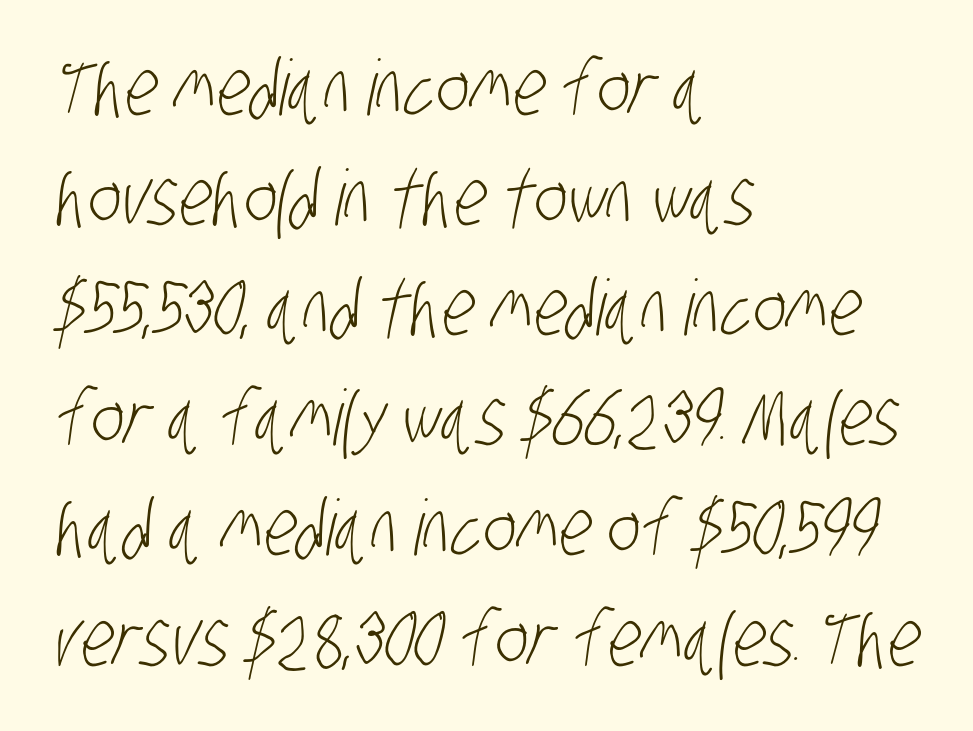
Type without underlining. Stems and bowls with no extra thickness — not bold. In terms of leading, this rendering sits right in the middle. Stroke terminals: plain, sans-serif. A typesetter would call this zero additional tracking.
